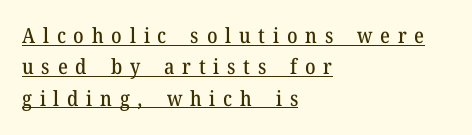
Q: Is the text italic (slanted)? A: No, it is upright.
Q: Is the text underlined? A: Yes.
Q: How is the paragraph aligned? A: Left-aligned.
Q: Is the spacing between letters normal or unusually wide? A: Unusually wide.
Q: Is the spacing between lines tight, normal or loose? A: Normal.
